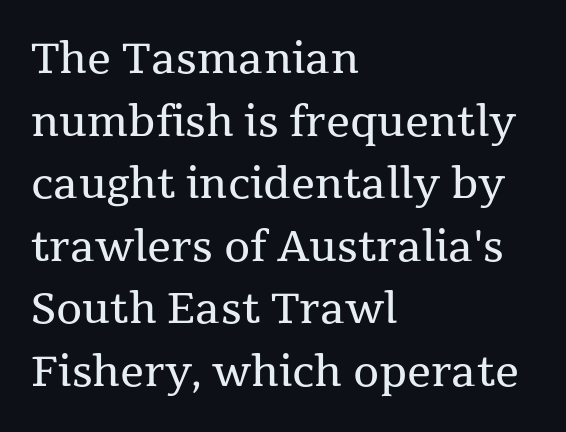
Q: Is the text bold? A: No.
Q: Is the text italic (slanted)? A: No, it is upright.
Q: Is the typeface a serif or a sans-serif typeface? A: Serif.
Q: Is the text underlined? A: No.
Q: How is the paragraph aligned? A: Left-aligned.
Q: Is the spacing between letters normal or unusually wide? A: Normal.
Q: Is the spacing between lines tight, normal or loose? A: Normal.
Q: Width (condensed, normal, or wide)? A: Normal.
Q: Stroke contrast? A: Medium.
Q: x-height? A: Medium.
Q: Monospaced? A: No.
